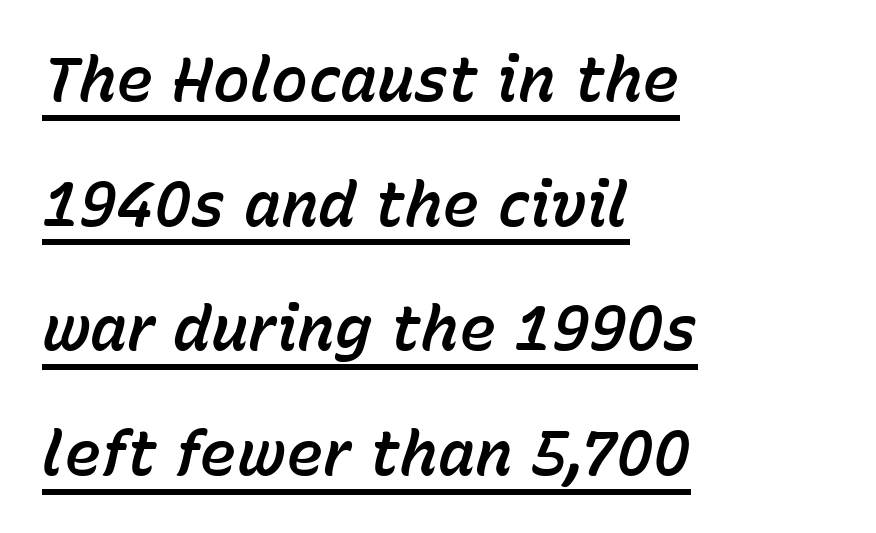
Q: Is the text italic (slanted)? A: Yes, it leans right by about 15 degrees.
Q: Is the text underlined? A: Yes.
Q: How is the paragraph aligned? A: Left-aligned.
Q: Is the spacing between letters normal or unusually wide? A: Normal.
Q: Is the spacing between lines tight, normal or loose? A: Loose.
Q: Width (condensed, normal, or wide)? A: Normal.
Q: Stroke contrast? A: Low.
Q: x-height? A: Medium.
Q: Monospaced? A: No.
